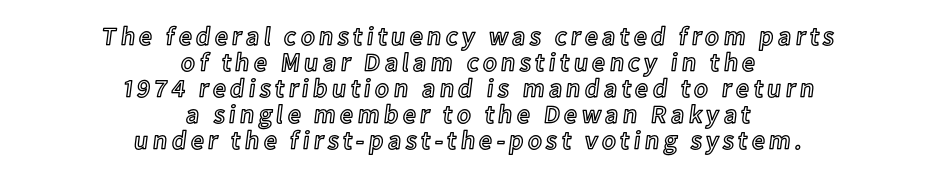
Q: Is the text italic (slanted)? A: Yes.
Q: Is the text underlined? A: No.
Q: How is the paragraph aligned? A: Centered.
Q: Is the spacing between lines tight, normal or loose? A: Tight.
